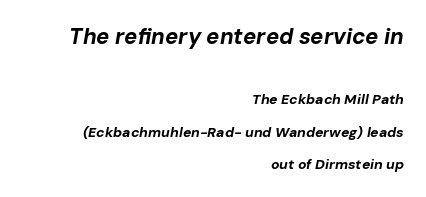
Q: Is the text bold? A: Yes.
Q: Is the text italic (slanted)? A: Yes, it leans right by about 10 degrees.
Q: Is the text underlined? A: No.
Q: How is the paragraph aligned? A: Right-aligned.
Q: Is the spacing between letters normal or unusually wide? A: Normal.
Q: Is the spacing between lines tight, normal or loose? A: Loose.
Q: Which block of text is set in a larger size, the first (top) or the second (bottom)? A: The first (top) one.
